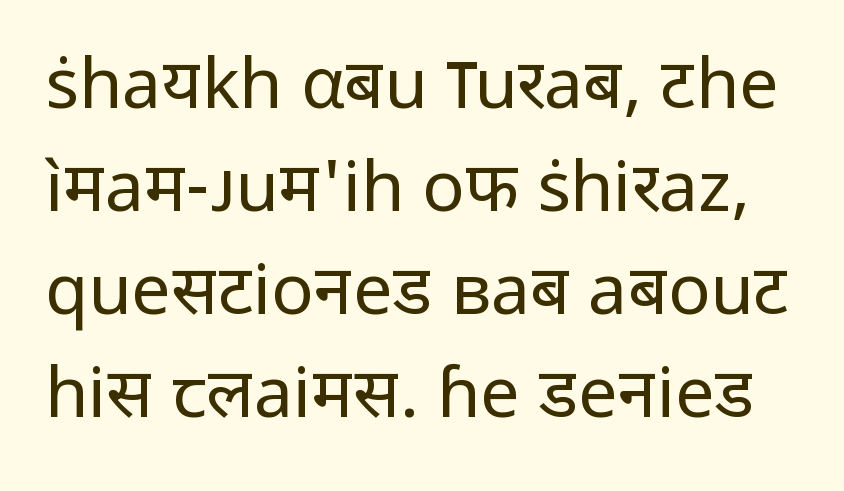
Q: Is the text bold? A: No.
Q: Is the text italic (slanted)? A: No, it is upright.
Q: Is the typeface a serif or a sans-serif typeface? A: Sans-serif.
Q: Is the text underlined? A: No.
Q: Is the spacing between letters normal or unusually wide? A: Normal.
Q: Is the spacing between lines tight, normal or loose? A: Normal.
Q: Width (condensed, normal, or wide)? A: Normal.
Q: Stroke contrast? A: Low.
Q: x-height? A: Medium.
Q: Monospaced? A: No.
